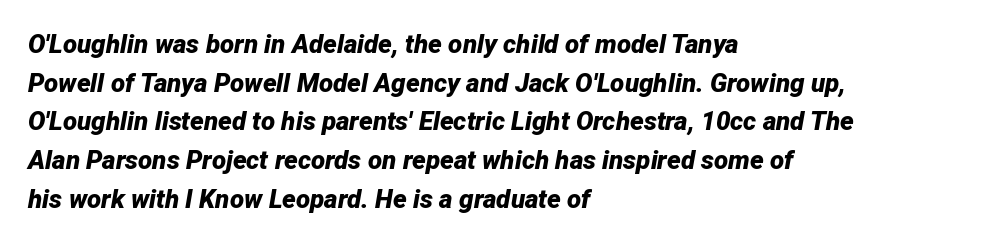
{"italic": "yes", "lean": "right", "slant_degrees": 12, "bold": "yes", "underline": "no", "align": "left", "line_spacing": "normal", "line_spacing_ratio": 1.49, "letter_spacing": "normal", "letter_spacing_em": 0.0, "glyph_px": 26}
